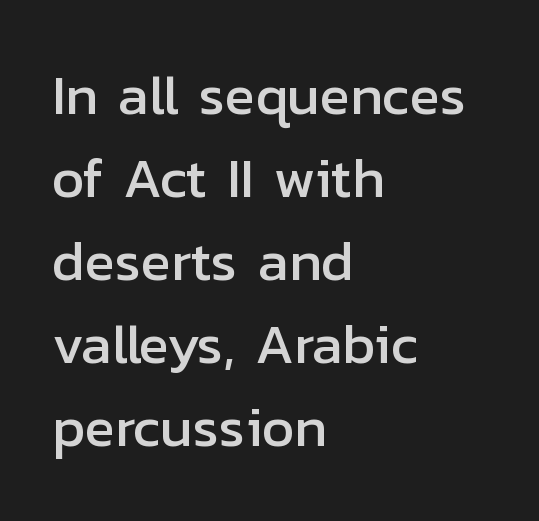
Q: Is the text italic (slanted)? A: No, it is upright.
Q: Is the typeface a serif or a sans-serif typeface? A: Sans-serif.
Q: Is the text underlined? A: No.
Q: How is the paragraph aligned? A: Left-aligned.
Q: Is the spacing between letters normal or unusually wide? A: Normal.
Q: Is the spacing between lines tight, normal or loose? A: Normal.
Q: Width (condensed, normal, or wide)? A: Normal.
Q: Stroke contrast? A: Low.
Q: x-height? A: Medium.
Q: Monospaced? A: No.
